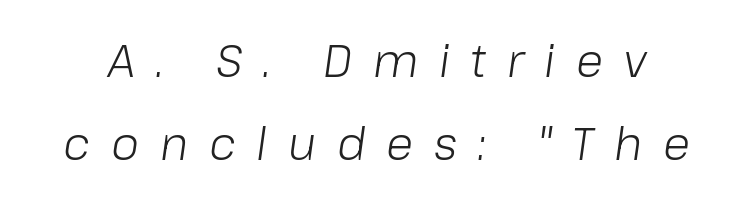
The image shows 45 px light type, italic (leaning right); set line spacing 1.85x, unusually wide letter spacing (+0.46 em), not underlined; low stroke contrast and a medium x-height.
